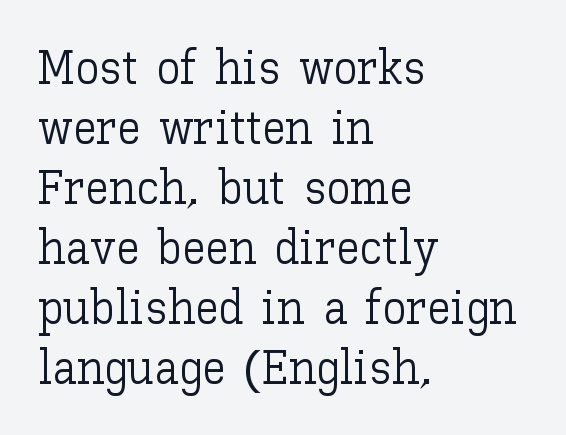
{"italic": "no", "bold": "no", "weight": "light", "width": "normal", "stroke_contrast": "low", "x_height": "medium", "monospaced": "no", "underline": "no", "align": "left", "line_spacing": "normal", "line_spacing_ratio": 1.25, "letter_spacing": "normal", "letter_spacing_em": 0.0, "glyph_px": 48}
